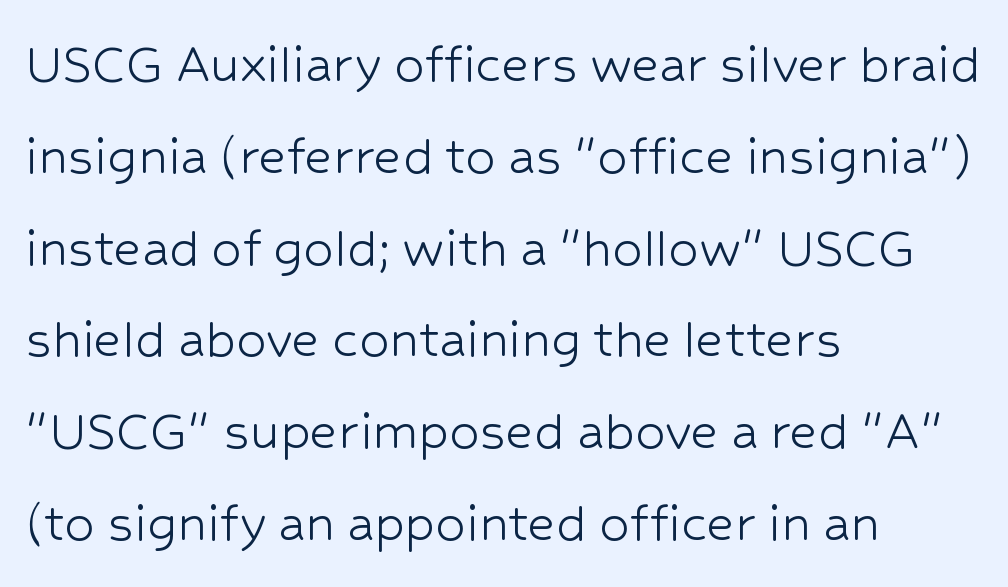
No feet cap the strokes, marking this as sans-serif type. Regarding leading, the lines here are spaced in the standard way. The strip under each line holds only bare page. This sample has the flowing, uneven cadence of proportional lettering.
